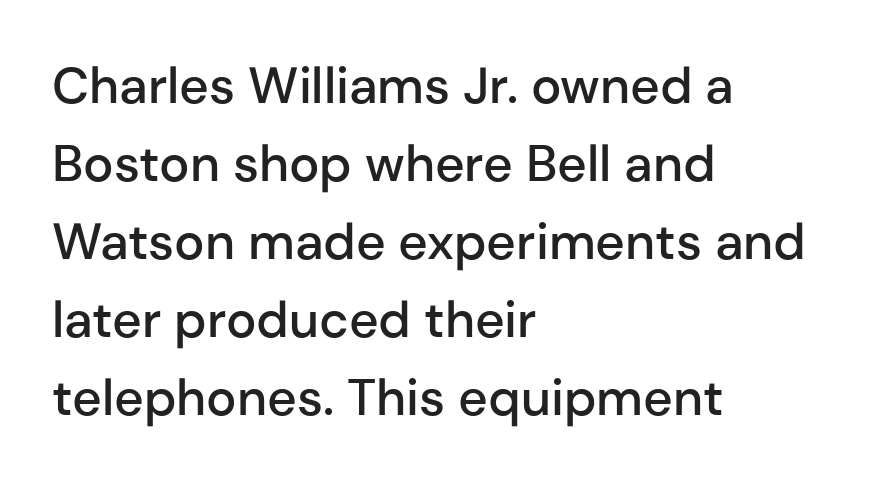
{"serif": "no", "italic": "no", "bold": "semi", "weight": "semibold", "width": "normal", "stroke_contrast": "low", "x_height": "medium", "monospaced": "no", "underline": "no", "align": "left", "line_spacing": "normal", "line_spacing_ratio": 1.53, "letter_spacing": "normal", "letter_spacing_em": 0.0, "glyph_px": 51}
